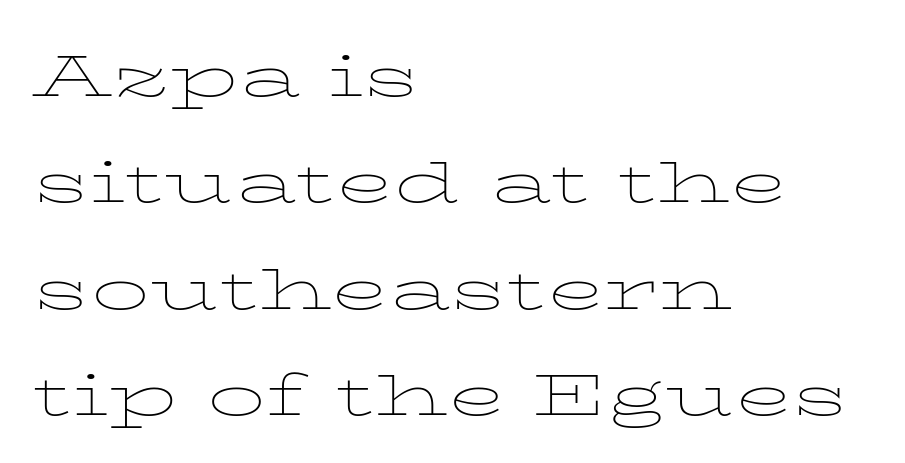
{"italic": "no", "bold": "no", "weight": "thin", "width": "wide", "stroke_contrast": "low", "x_height": "medium", "monospaced": "no", "underline": "no", "align": "left", "line_spacing": "normal", "line_spacing_ratio": 1.4, "letter_spacing": "normal", "letter_spacing_em": 0.0, "glyph_px": 76}
